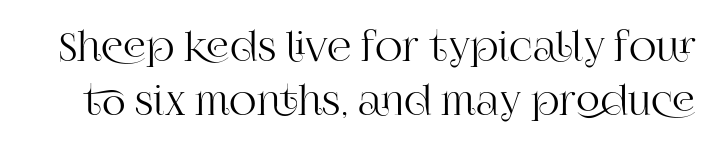
Rendered with straight, roman letterforms. The rendering shows small feet on the letterforms — a serif design. A clean baseline with only descenders dipping below it. The tracking reads as untouched default to a designer's eye. The leading is moderate, giving the passage an even texture.
